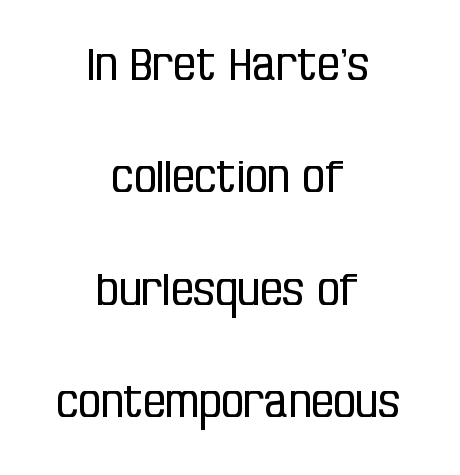
The image shows 45 px regular-weight, condensed sans-serif type, upright; set centered, loose line spacing (2.5x), normal letter spacing, not underlined; low stroke contrast and a large x-height.
